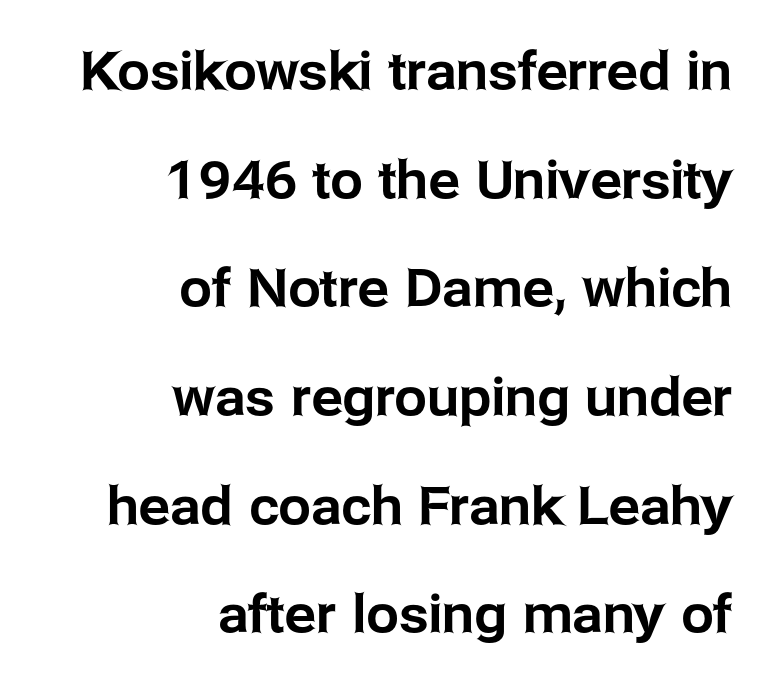
In CSS terms this would be text-align: right. Proportional: the letters do not fall into vertical columns. Quick note: not italic, upright. A typesetter would call this zero additional tracking. The words here are not underlined. The leading is generous, giving the passage an open texture.
